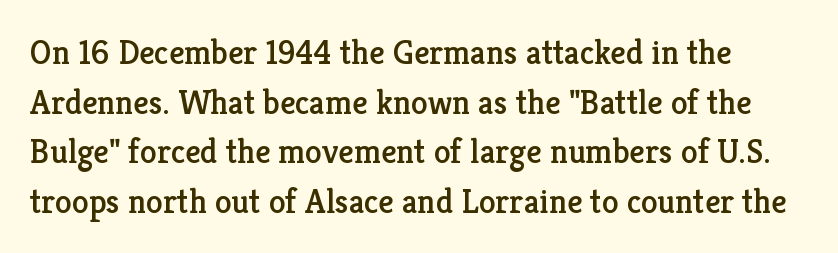
Q: Is the text italic (slanted)? A: No, it is upright.
Q: Is the typeface a serif or a sans-serif typeface? A: Serif.
Q: Is the text underlined? A: No.
Q: Is the spacing between letters normal or unusually wide? A: Normal.
Q: Is the spacing between lines tight, normal or loose? A: Normal.
Q: Width (condensed, normal, or wide)? A: Normal.
Q: Stroke contrast? A: Low.
Q: x-height? A: Medium.
Q: Monospaced? A: No.
